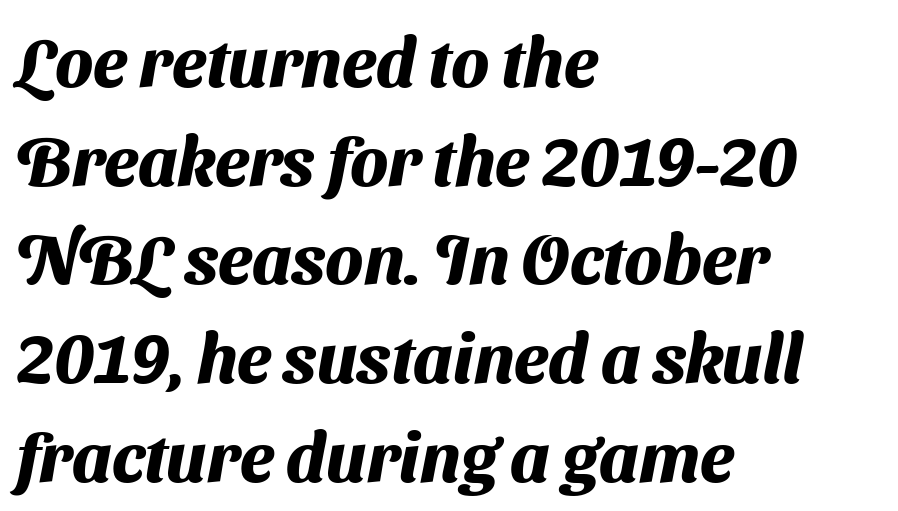
Heft: maximum for text — a bold. Teacher's note: observe the even left margin — that is flush-left alignment. Reading down the column, the eye jumps a familiar distance to each next line. The passage shown is typed in a proportional face where columns would drift.
